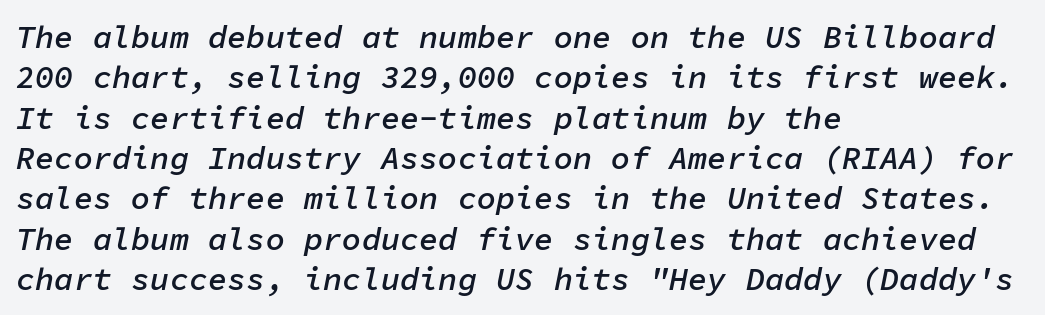
{"italic": "yes", "lean": "right", "slant_degrees": 11, "bold": "semi", "weight": "semibold", "width": "normal", "stroke_contrast": "low", "x_height": "medium", "monospaced": "yes", "underline": "no", "align": "left", "line_spacing": "normal", "line_spacing_ratio": 1.26, "letter_spacing": "normal", "letter_spacing_em": 0.0, "glyph_px": 32}
